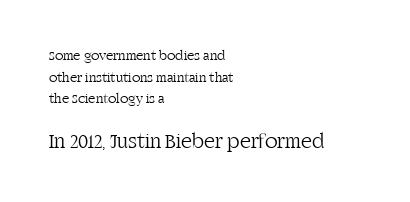
{"italic": "no", "bold": "no", "underline": "no", "align": "left", "line_spacing": "normal", "line_spacing_ratio": 1.55, "letter_spacing": "normal", "letter_spacing_em": 0.0, "larger_block": "second", "size_ratio": 1.5, "glyph_px": 21}
